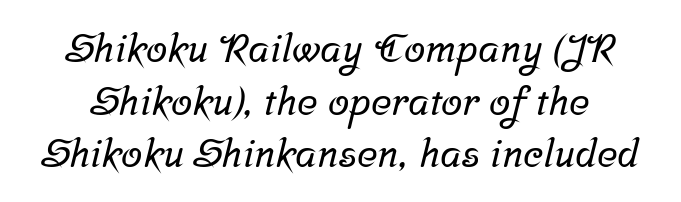
The image shows 39 px text type; set normal line spacing (1.35x), normal letter spacing, not underlined; low stroke contrast and a medium x-height.
